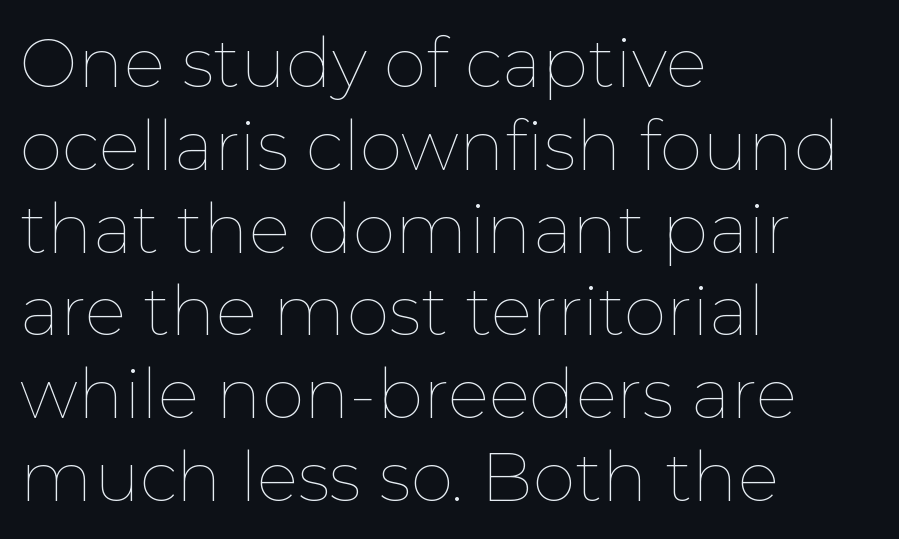
The image shows 69 px thin type, upright; set left-aligned, line spacing 1.2x, normal letter spacing, not underlined; low stroke contrast and a medium x-height.
